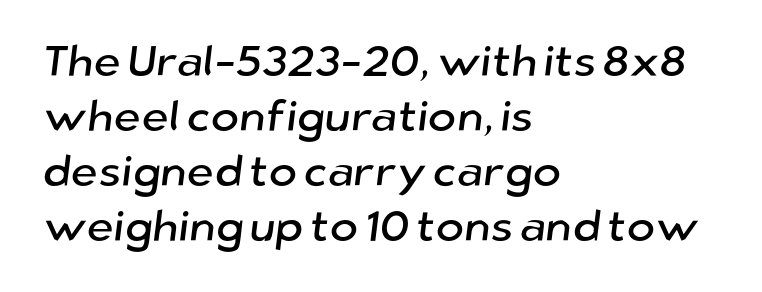
The image shows 43 px sans-serif type; set left-aligned, normal line spacing (1.28x), normal letter spacing, not underlined; low stroke contrast and a medium x-height.
